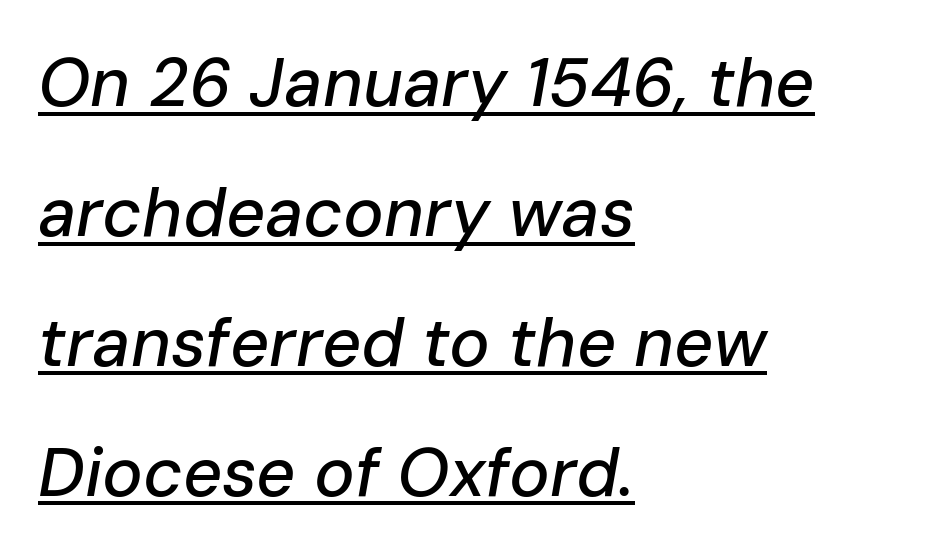
The image shows 68 px text type, italic (leaning right); set left-aligned, loose line spacing (1.91x), normal letter spacing, underlined; low stroke contrast and a medium x-height.
